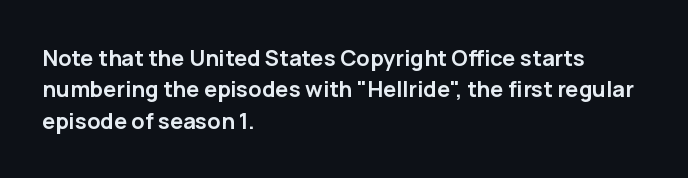
The vertical gap from one line to the next is medium. Bold? Absolutely — the strokes are thick and heavy. Plain, unruled lines of type. The ragged edge is on the right, which tells us the setting is flush left.
